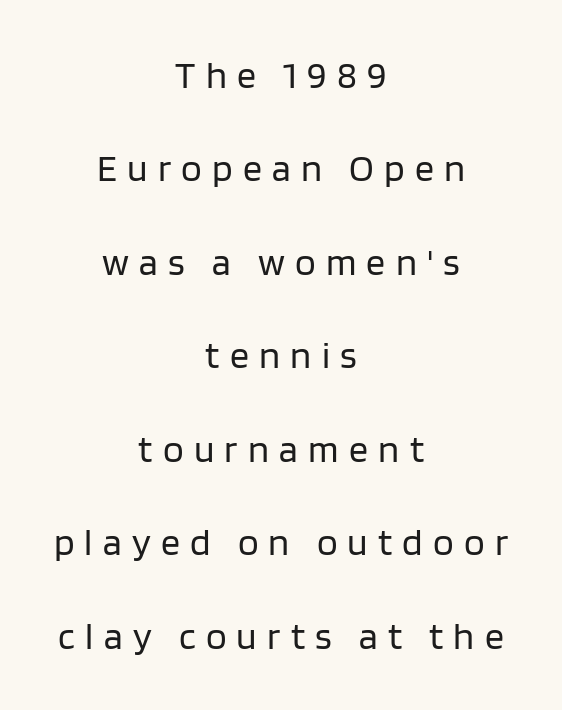
Q: Is the text bold? A: No.
Q: Is the text italic (slanted)? A: No, it is upright.
Q: Is the typeface a serif or a sans-serif typeface? A: Sans-serif.
Q: Is the text underlined? A: No.
Q: How is the paragraph aligned? A: Centered.
Q: Is the spacing between letters normal or unusually wide? A: Unusually wide.
Q: Is the spacing between lines tight, normal or loose? A: Loose.
Q: Width (condensed, normal, or wide)? A: Normal.
Q: Stroke contrast? A: Low.
Q: x-height? A: Large.
Q: Monospaced? A: No.
